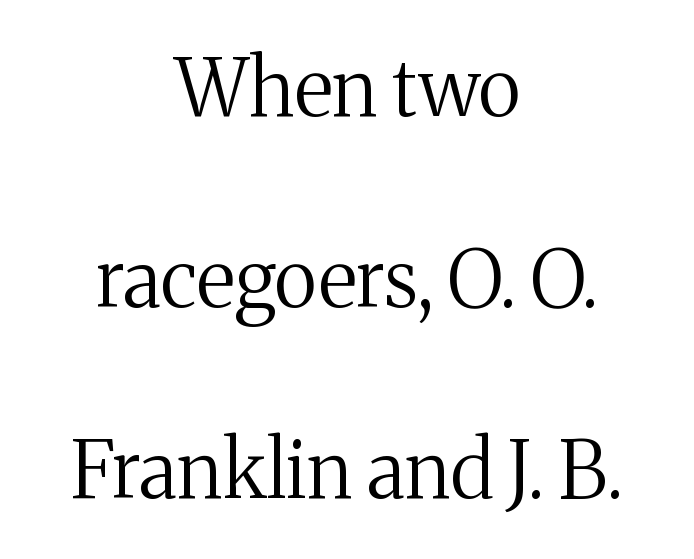
{"serif": "yes", "italic": "no", "bold": "no", "weight": "regular", "width": "normal", "stroke_contrast": "medium", "x_height": "medium", "monospaced": "no", "underline": "no", "align": "center", "line_spacing": "loose", "line_spacing_ratio": 2.42, "letter_spacing": "normal", "letter_spacing_em": 0.0, "glyph_px": 79}
